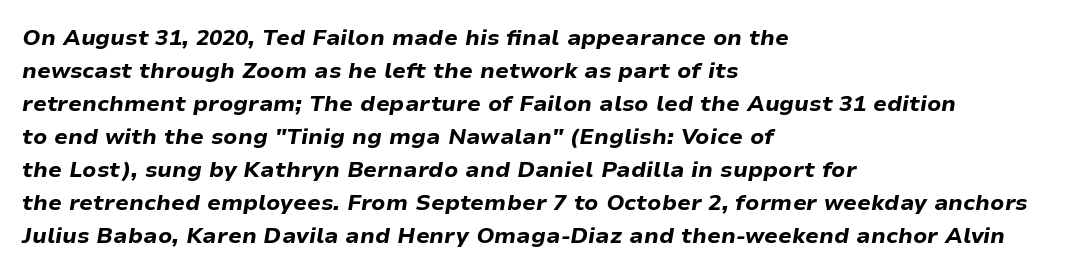
Inter-character spacing is left at the font's built-in metrics. Is there much room between lines? A standard amount, neither cramped nor airy. The passage shown leans; its letterforms are oblique. The passage shown is not underscored anywhere.
